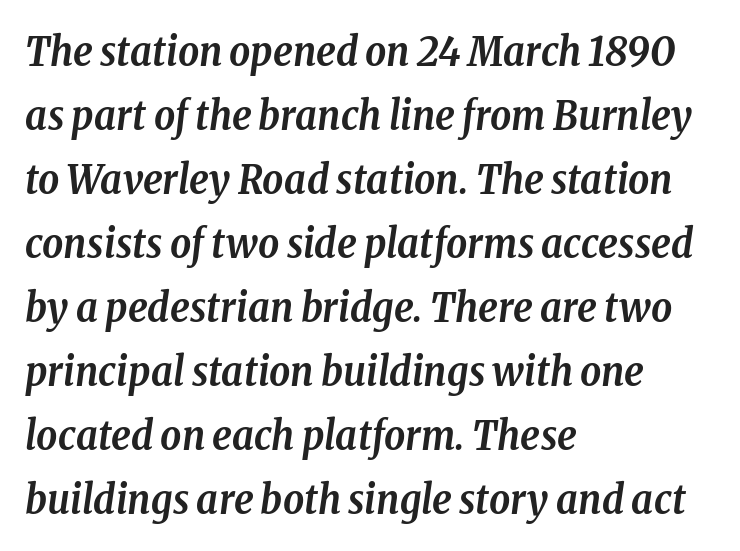
Q: Is the text bold? A: Yes.
Q: Is the text italic (slanted)? A: Yes, it leans right by about 8 degrees.
Q: Is the typeface a serif or a sans-serif typeface? A: Serif.
Q: Is the text underlined? A: No.
Q: How is the paragraph aligned? A: Left-aligned.
Q: Is the spacing between letters normal or unusually wide? A: Normal.
Q: Is the spacing between lines tight, normal or loose? A: Normal.
Q: Width (condensed, normal, or wide)? A: Condensed.
Q: Stroke contrast? A: Low.
Q: x-height? A: Medium.
Q: Monospaced? A: No.
